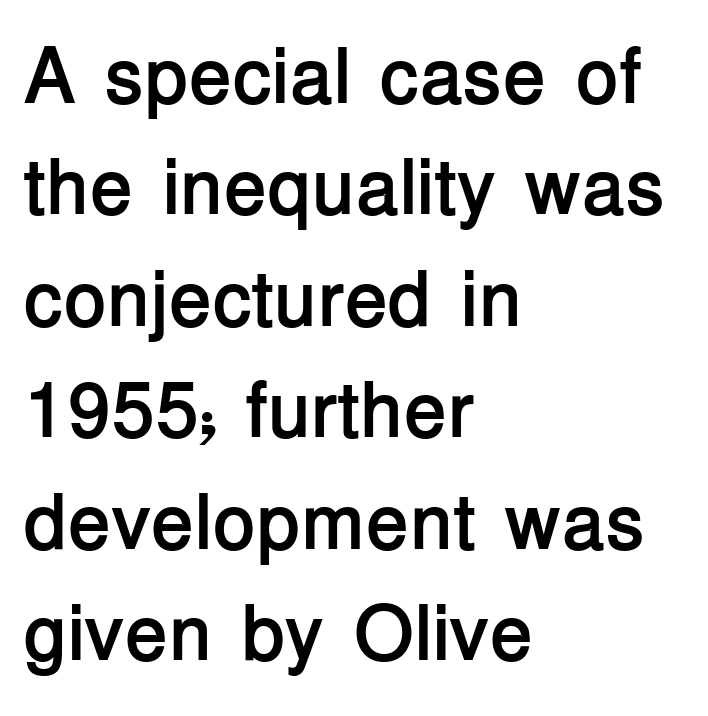
Q: Is the text bold? A: Yes.
Q: Is the text italic (slanted)? A: No, it is upright.
Q: Is the typeface a serif or a sans-serif typeface? A: Sans-serif.
Q: Is the text underlined? A: No.
Q: How is the paragraph aligned? A: Left-aligned.
Q: Is the spacing between letters normal or unusually wide? A: Normal.
Q: Is the spacing between lines tight, normal or loose? A: Normal.
Q: Width (condensed, normal, or wide)? A: Normal.
Q: Stroke contrast? A: Low.
Q: x-height? A: Medium.
Q: Monospaced? A: No.
